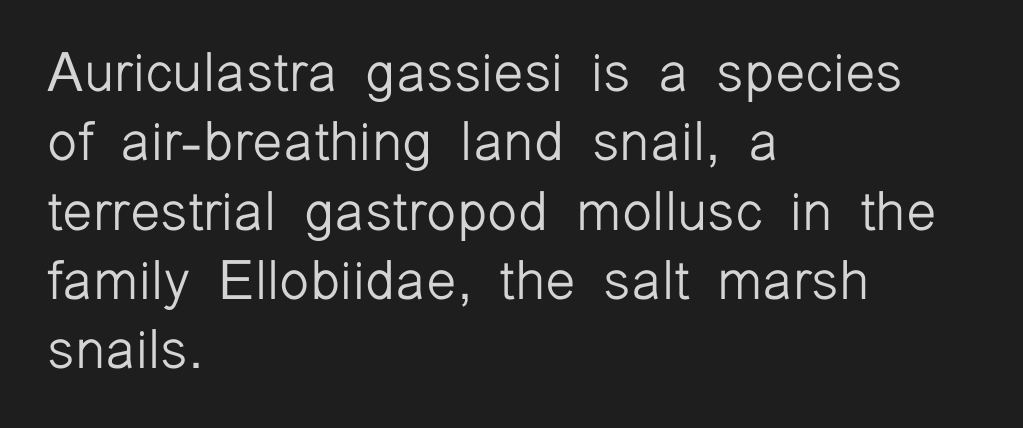
The image shows 55 px light sans-serif type, upright; set left-aligned, normal line spacing (1.26x), normal letter spacing, not underlined; low stroke contrast and a medium x-height.
